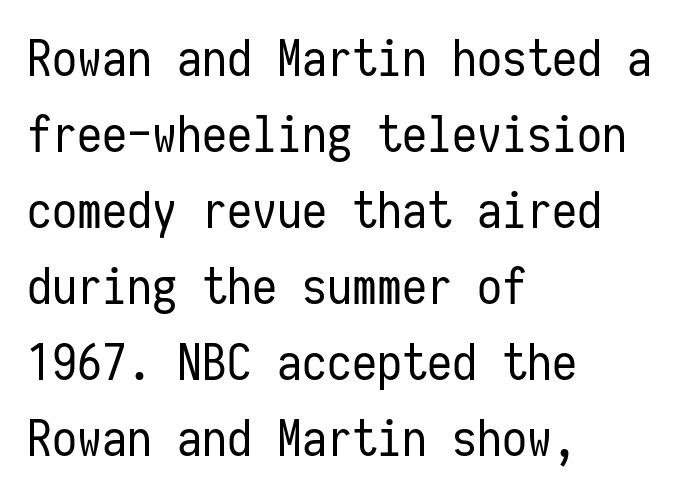
The image shows 50 px regular-weight, condensed sans-serif type, upright, monospaced; set left-aligned, normal line spacing (1.52x), normal letter spacing, not underlined; low stroke contrast and a medium x-height.
